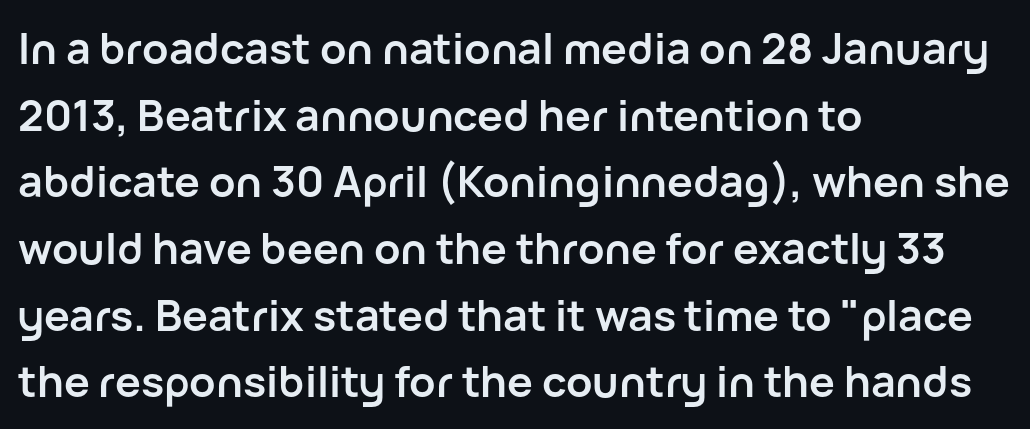
Think of a printed novel: that variable character pitch is what you see here. Plain, unruled lines of type. A typesetter would call this zero additional tracking. A roman cut, with each character standing at attention. In CSS terms this would be text-align: left. The characters display no serif detailing; their extremities are plain.
